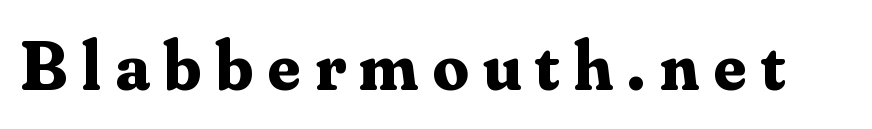
Q: Is the text bold? A: Yes.
Q: Is the text italic (slanted)? A: No, it is upright.
Q: Is the typeface a serif or a sans-serif typeface? A: Serif.
Q: Is the text underlined? A: No.
Q: Is the spacing between letters normal or unusually wide? A: Unusually wide.
Q: Width (condensed, normal, or wide)? A: Normal.
Q: Stroke contrast? A: Medium.
Q: x-height? A: Small.
Q: Monospaced? A: No.
